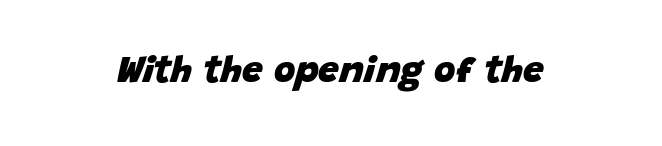
{"italic": "yes", "lean": "right", "slant_degrees": 15, "bold": "yes", "weight": "heavy", "width": "normal", "stroke_contrast": "low", "x_height": "large", "monospaced": "no", "underline": "no", "letter_spacing": "normal", "letter_spacing_em": 0.0, "glyph_px": 37}
